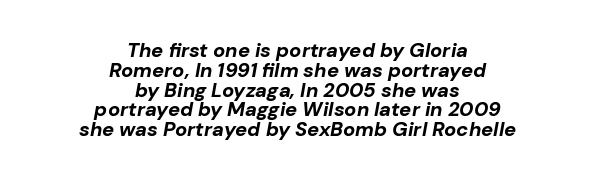
The image shows 20 px bold type, italic (leaning right); set centered, tight line spacing (0.99x), normal letter spacing, not underlined.
